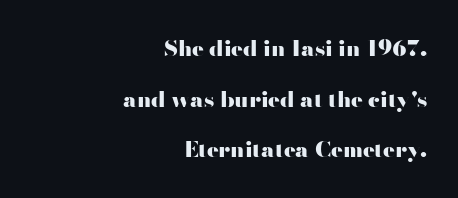
Q: Is the text bold? A: Yes.
Q: Is the text italic (slanted)? A: No, it is upright.
Q: Is the text underlined? A: No.
Q: How is the paragraph aligned? A: Right-aligned.
Q: Is the spacing between letters normal or unusually wide? A: Normal.
Q: Is the spacing between lines tight, normal or loose? A: Loose.
